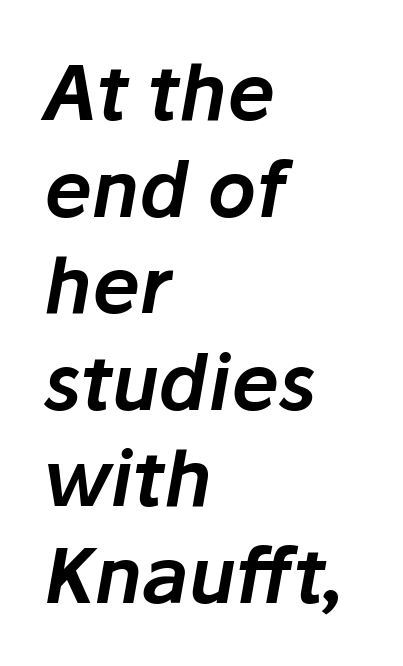
The image shows 76 px text type, italic (leaning right); set left-aligned, normal line spacing (1.27x), normal letter spacing, not underlined; low stroke contrast and a medium x-height.
